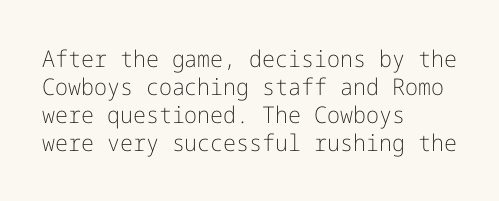
The image shows 23 px text type, upright; set left-aligned, line spacing 1.22x, normal letter spacing, not underlined.
